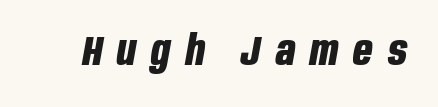
Anything drawn beneath the words? Only blank space. These lines were composed using italics. Emphasis by weight is at full strength: bold. Varying glyph widths throughout — classic text-font behaviour. Observe the wide spacing: letters keep a clear distance from each other.
